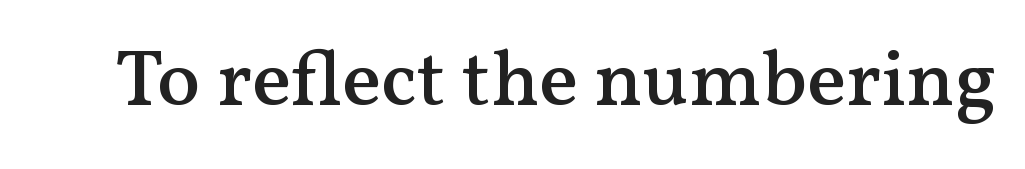
Stroke terminals: seriffed. These lines are rendered in a variable-pitch font. The font is running at a semibold setting, under full bold. How are the letters spaced? Ordinarily, with no added tracking.
